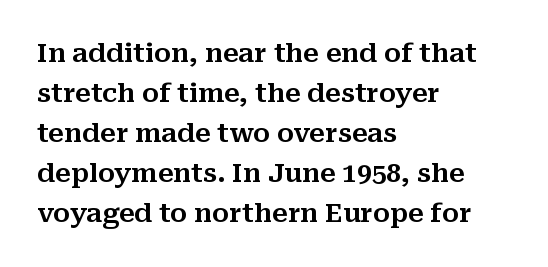
The image shows 26 px text type, upright; set left-aligned, normal line spacing (1.54x), normal letter spacing, not underlined.
